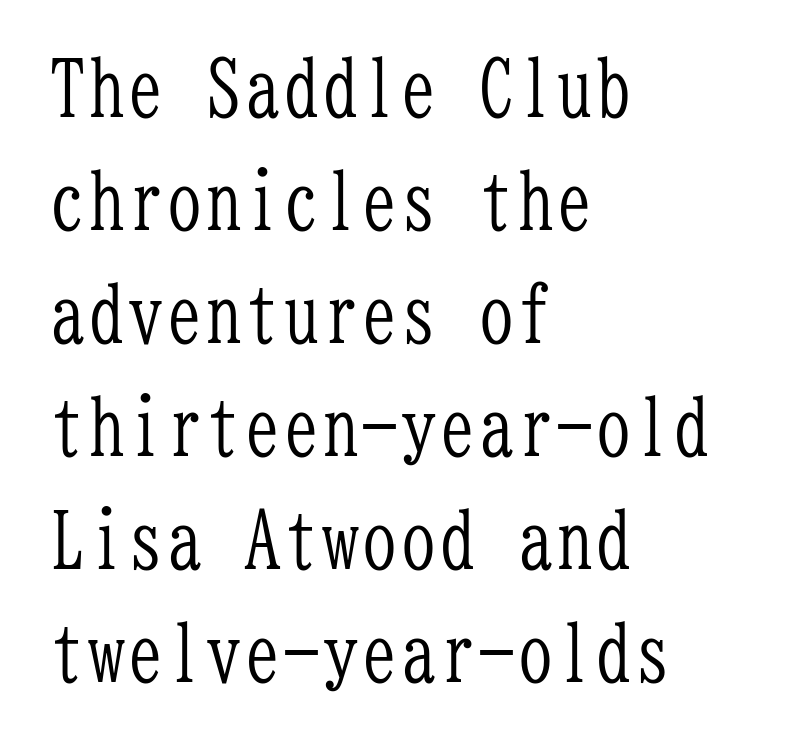
Q: Is the text bold? A: No.
Q: Is the text italic (slanted)? A: No, it is upright.
Q: Is the typeface a serif or a sans-serif typeface? A: Serif.
Q: Is the text underlined? A: No.
Q: How is the paragraph aligned? A: Left-aligned.
Q: Is the spacing between letters normal or unusually wide? A: Normal.
Q: Is the spacing between lines tight, normal or loose? A: Normal.
Q: Width (condensed, normal, or wide)? A: Condensed.
Q: Stroke contrast? A: Low.
Q: x-height? A: Medium.
Q: Monospaced? A: Yes.
